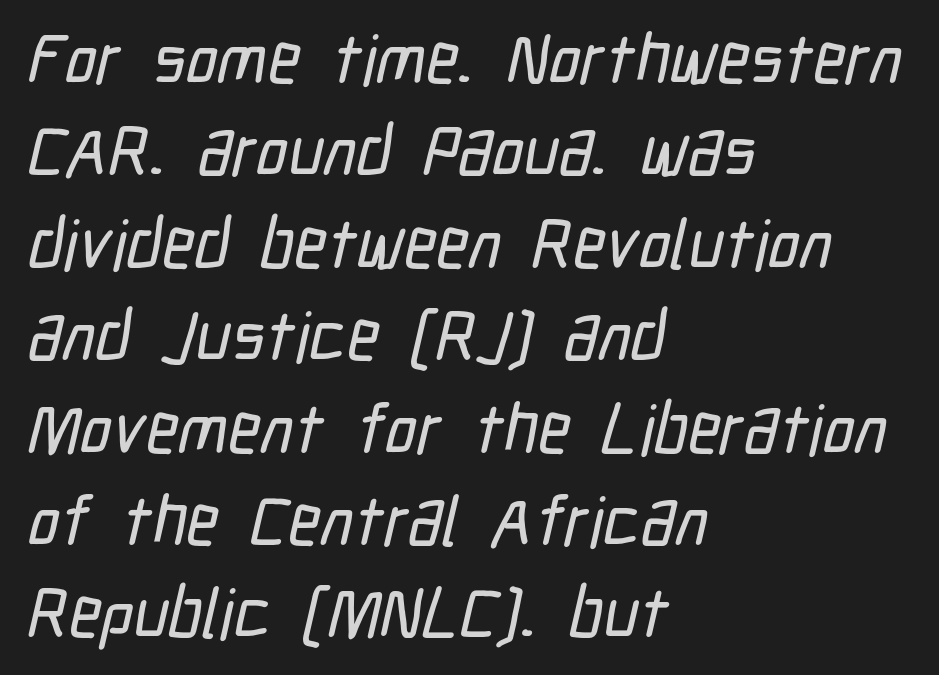
The image shows 70 px condensed sans-serif type; set left-aligned, normal line spacing (1.32x), normal letter spacing, not underlined; low stroke contrast and a medium x-height.
